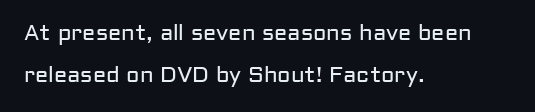
The block of text is sparse from top to bottom, with ample space between rows. Glyph-to-glyph distance matches everyday printed text. The string is rendered with underlining switched off. Nothing heavy about these letters — not bold at all.
